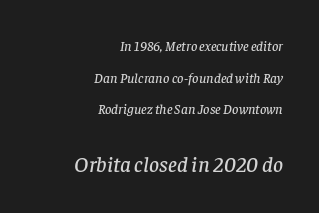
The image shows 22 px text type, italic (leaning right); set right-aligned, loose line spacing (2.26x), normal letter spacing, not underlined; the second (bottom) block is 1.57x larger.
